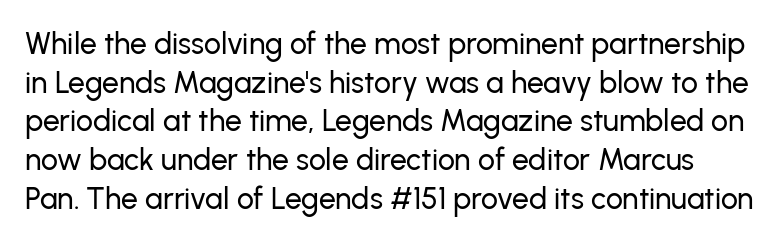
Q: Is the text italic (slanted)? A: No, it is upright.
Q: Is the typeface a serif or a sans-serif typeface? A: Sans-serif.
Q: Is the text underlined? A: No.
Q: Is the spacing between letters normal or unusually wide? A: Normal.
Q: Is the spacing between lines tight, normal or loose? A: Normal.
Q: Width (condensed, normal, or wide)? A: Normal.
Q: Stroke contrast? A: Low.
Q: x-height? A: Medium.
Q: Monospaced? A: No.
